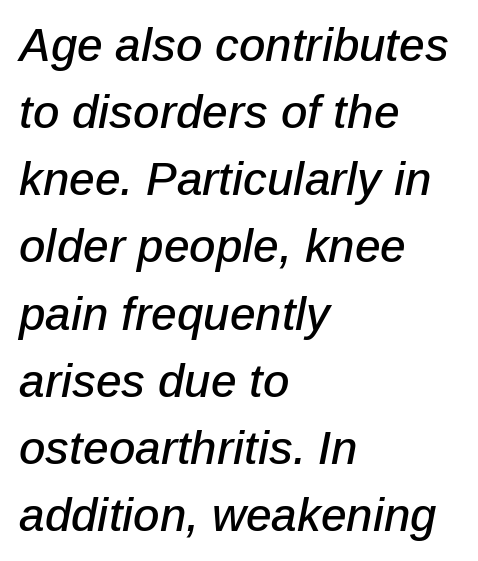
The image shows 46 px text type, italic (leaning right); set left-aligned, normal line spacing (1.46x), normal letter spacing, not underlined; low stroke contrast and a medium x-height.
